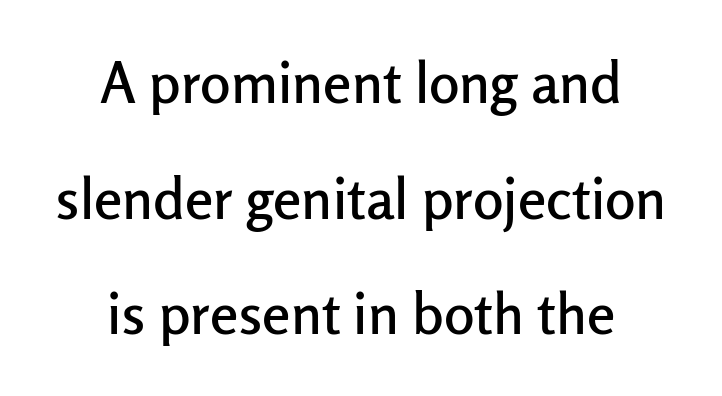
Q: Is the text italic (slanted)? A: No, it is upright.
Q: Is the typeface a serif or a sans-serif typeface? A: Sans-serif.
Q: Is the text underlined? A: No.
Q: How is the paragraph aligned? A: Centered.
Q: Is the spacing between letters normal or unusually wide? A: Normal.
Q: Is the spacing between lines tight, normal or loose? A: Loose.
Q: Width (condensed, normal, or wide)? A: Normal.
Q: Stroke contrast? A: Low.
Q: x-height? A: Medium.
Q: Monospaced? A: No.
